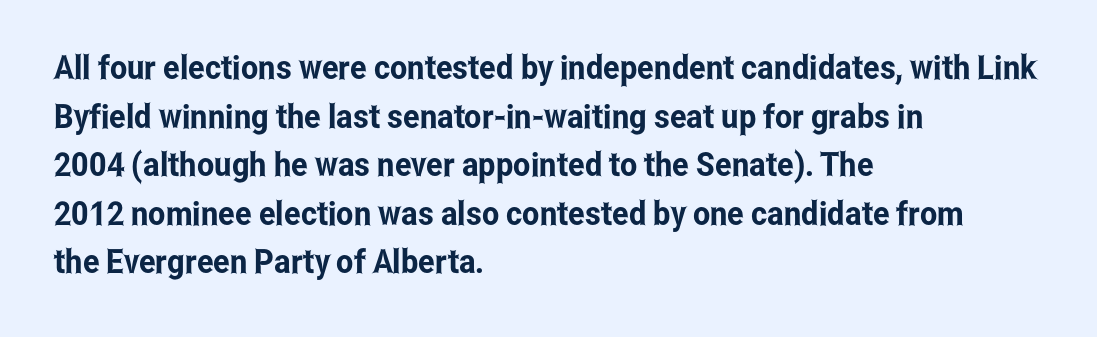
The image shows 33 px condensed sans-serif type, upright; set left-aligned, normal line spacing (1.47x), normal letter spacing, not underlined; low stroke contrast and a medium x-height.
